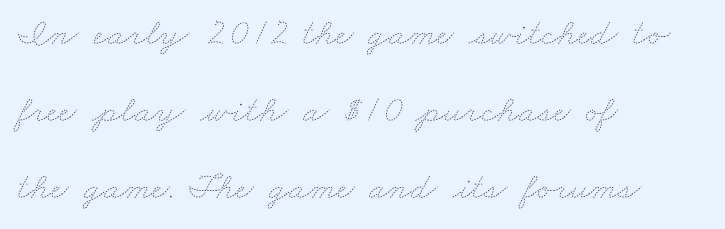
The image shows 38 px thin, wide type; set left-aligned, loose line spacing (2.02x), normal letter spacing, not underlined; low stroke contrast and a small x-height.
